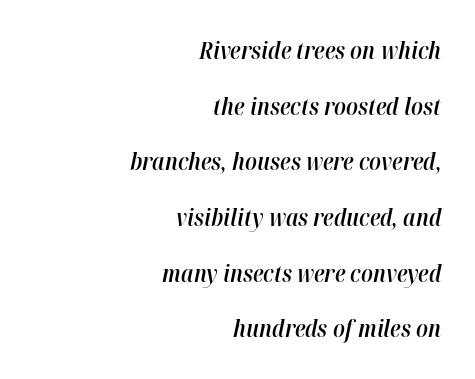
Q: Is the text bold? A: Semi-bold.
Q: Is the text italic (slanted)? A: Yes, it leans right by about 12 degrees.
Q: Is the text underlined? A: No.
Q: How is the paragraph aligned? A: Right-aligned.
Q: Is the spacing between letters normal or unusually wide? A: Normal.
Q: Is the spacing between lines tight, normal or loose? A: Loose.
